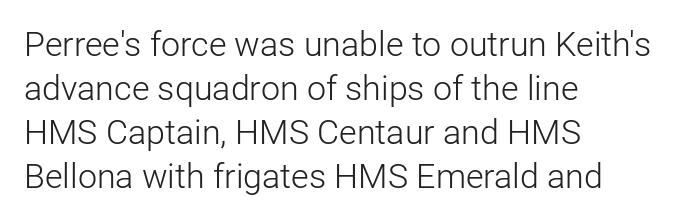
Q: Is the text bold? A: No.
Q: Is the text italic (slanted)? A: No, it is upright.
Q: Is the typeface a serif or a sans-serif typeface? A: Sans-serif.
Q: Is the text underlined? A: No.
Q: How is the paragraph aligned? A: Left-aligned.
Q: Is the spacing between letters normal or unusually wide? A: Normal.
Q: Is the spacing between lines tight, normal or loose? A: Normal.
Q: Width (condensed, normal, or wide)? A: Normal.
Q: Stroke contrast? A: Low.
Q: x-height? A: Medium.
Q: Monospaced? A: No.
